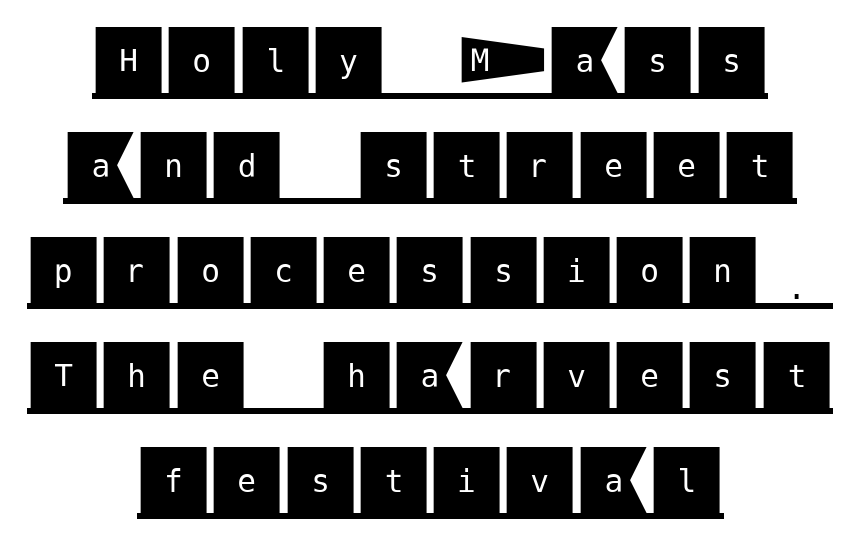
The image shows 75 px sans-serif type, upright; set centered, normal line spacing (1.4x), normal letter spacing, underlined; medium stroke contrast and a large x-height.
